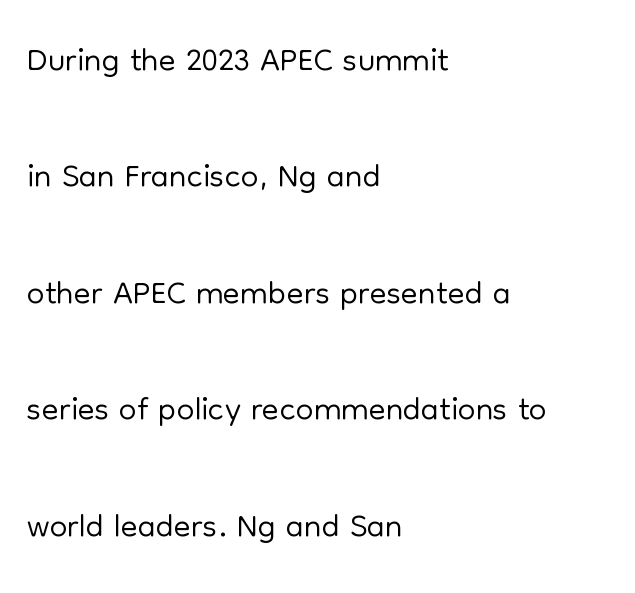
Q: Is the text bold? A: No.
Q: Is the text italic (slanted)? A: No, it is upright.
Q: Is the typeface a serif or a sans-serif typeface? A: Sans-serif.
Q: Is the text underlined? A: No.
Q: How is the paragraph aligned? A: Left-aligned.
Q: Is the spacing between letters normal or unusually wide? A: Normal.
Q: Is the spacing between lines tight, normal or loose? A: Loose.
Q: Width (condensed, normal, or wide)? A: Normal.
Q: Stroke contrast? A: Low.
Q: x-height? A: Medium.
Q: Monospaced? A: No.
